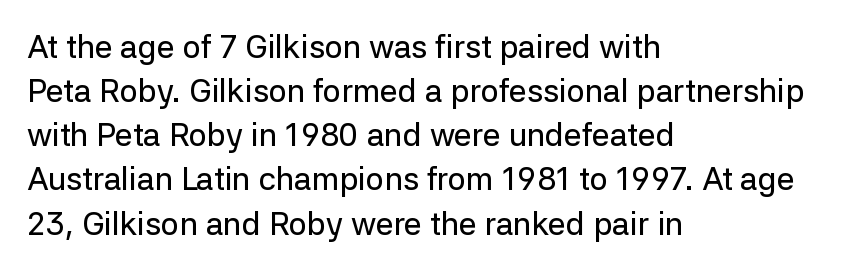
Short and long lines alike share a common starting point at left. Characters remain perfectly vertical along every line. Serifs: no, the terminals of the letterforms are clean. You could not count columns in this text — the font is proportionally spaced.
